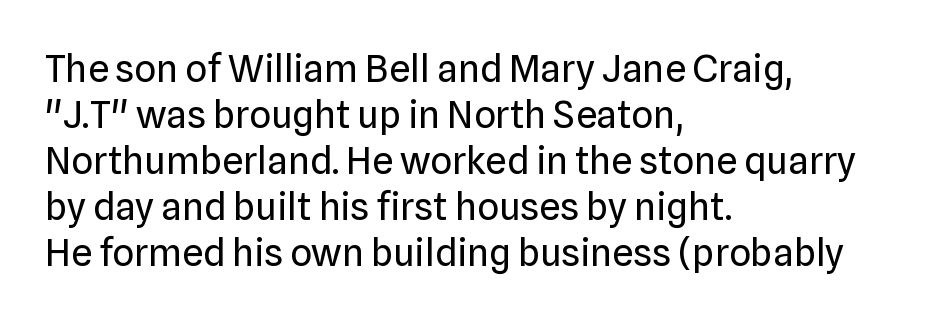
Is this a fixed-width face? No — the glyphs have proportional, varying widths. This sample is left-justified, so line endings fall wherever the words run out. Designer's note — italics off, roman on. A clean baseline with only descenders dipping below it. Compared with typical body copy, the letter spacing here is the same.
